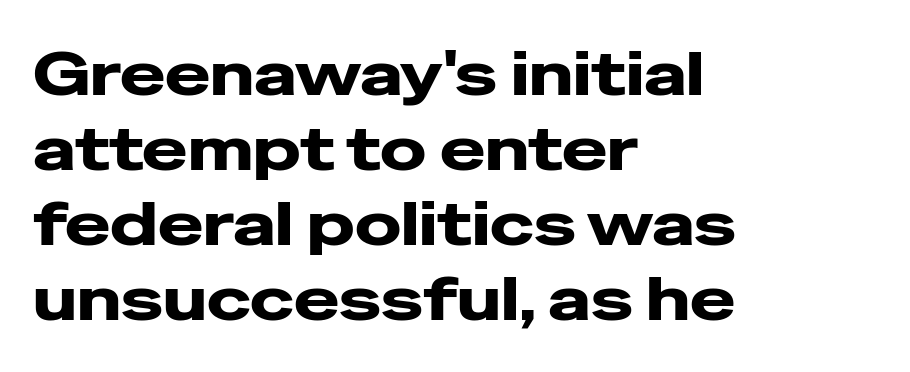
The image shows 61 px wide sans-serif type, upright; set left-aligned, line spacing 1.23x, normal letter spacing, not underlined; low stroke contrast and a medium x-height.
